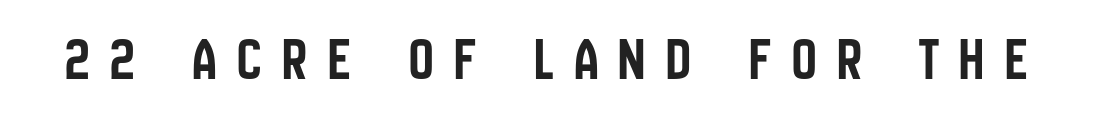
The type is letterspaced generously, with wide tracking. Plain, unruled lines of type. You could not count columns in this text — the font is proportionally spaced. When letters stand straight like this, we call the style roman or upright. Nope, no serifs anywhere on these letters.
